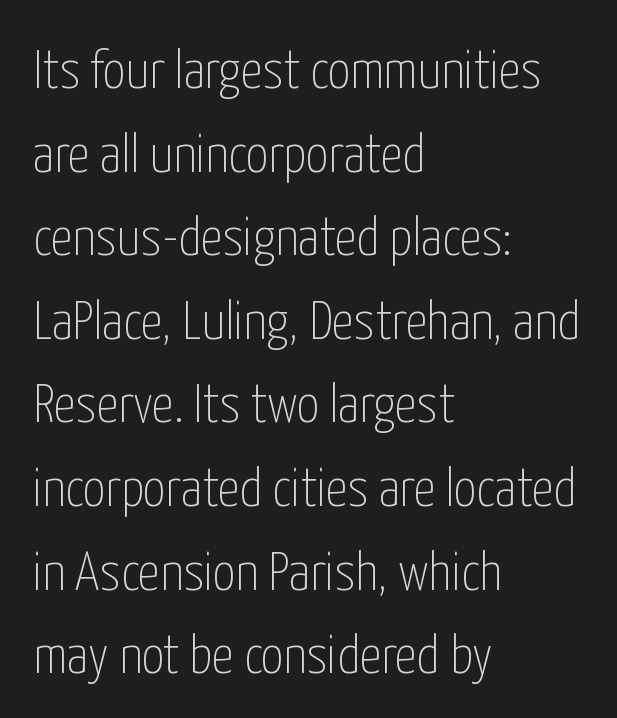
Q: Is the text bold? A: No.
Q: Is the text italic (slanted)? A: No, it is upright.
Q: Is the typeface a serif or a sans-serif typeface? A: Sans-serif.
Q: Is the text underlined? A: No.
Q: How is the paragraph aligned? A: Left-aligned.
Q: Is the spacing between letters normal or unusually wide? A: Normal.
Q: Is the spacing between lines tight, normal or loose? A: Normal.
Q: Width (condensed, normal, or wide)? A: Condensed.
Q: Stroke contrast? A: Low.
Q: x-height? A: Medium.
Q: Monospaced? A: No.
